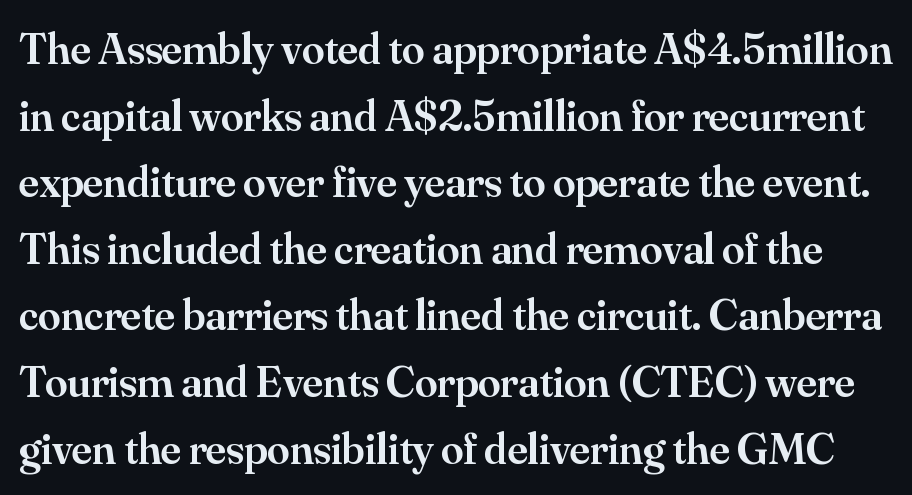
Each glyph is drawn with semibold strokes, heavier than normal yet not fully bold. Students, note that the glyphs here touch the page at normal intervals. Underline: absent. Yep, those are serifs on the letters.
